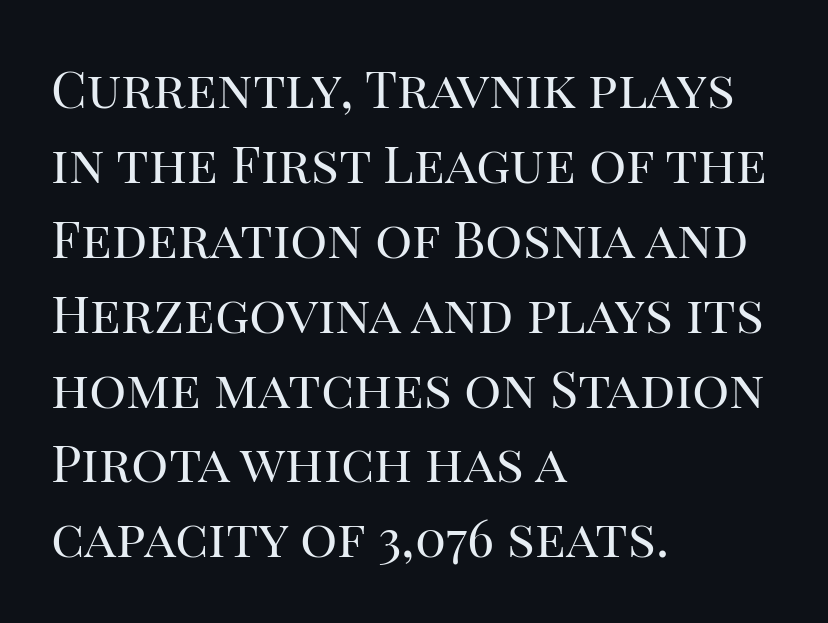
Q: Is the text bold? A: No.
Q: Is the text italic (slanted)? A: No, it is upright.
Q: Is the typeface a serif or a sans-serif typeface? A: Serif.
Q: Is the text underlined? A: No.
Q: How is the paragraph aligned? A: Left-aligned.
Q: Is the spacing between letters normal or unusually wide? A: Normal.
Q: Is the spacing between lines tight, normal or loose? A: Normal.
Q: Width (condensed, normal, or wide)? A: Normal.
Q: Stroke contrast? A: High.
Q: x-height? A: Large.
Q: Monospaced? A: No.
